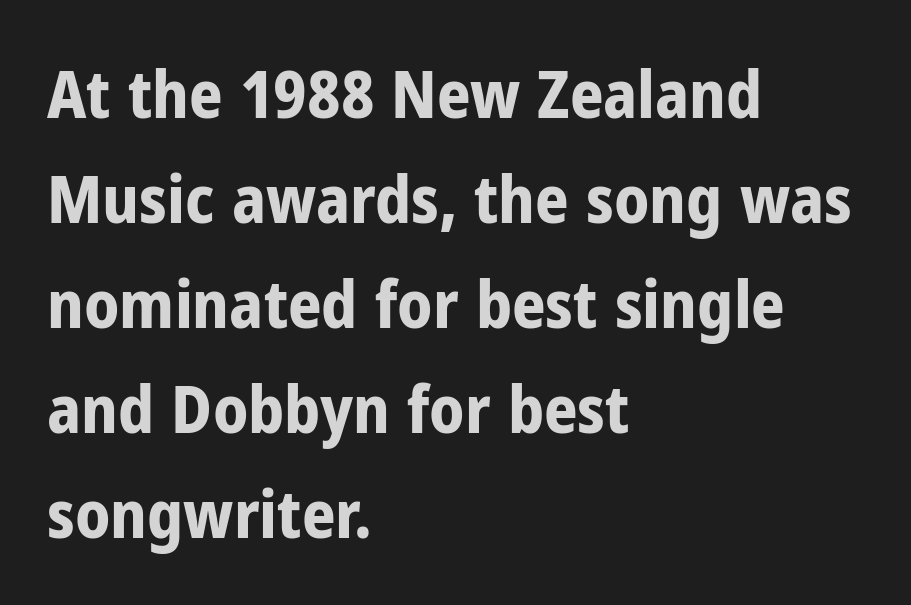
The image shows 66 px bold, condensed sans-serif type, upright; set left-aligned, normal line spacing (1.59x), normal letter spacing, not underlined; low stroke contrast and a medium x-height.
